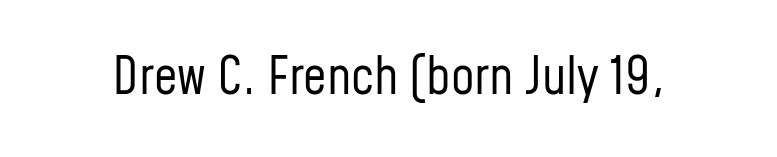
{"serif": "no", "italic": "no", "bold": "no", "weight": "regular", "width": "condensed", "stroke_contrast": "low", "x_height": "medium", "monospaced": "no", "underline": "no", "letter_spacing": "normal", "letter_spacing_em": 0.0, "glyph_px": 52}
